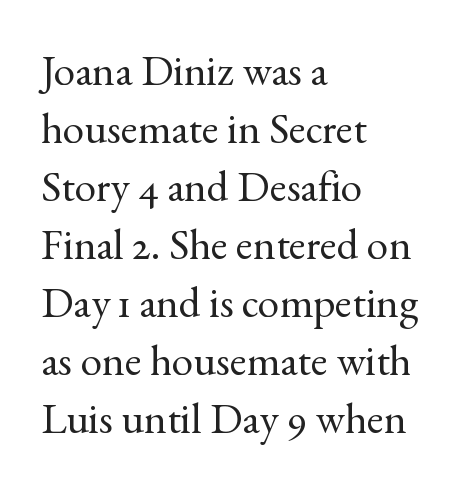
Q: Is the text bold? A: No.
Q: Is the text italic (slanted)? A: No, it is upright.
Q: Is the typeface a serif or a sans-serif typeface? A: Serif.
Q: Is the text underlined? A: No.
Q: How is the paragraph aligned? A: Left-aligned.
Q: Is the spacing between letters normal or unusually wide? A: Normal.
Q: Is the spacing between lines tight, normal or loose? A: Normal.
Q: Width (condensed, normal, or wide)? A: Normal.
Q: x-height? A: Small.
Q: Monospaced? A: No.
